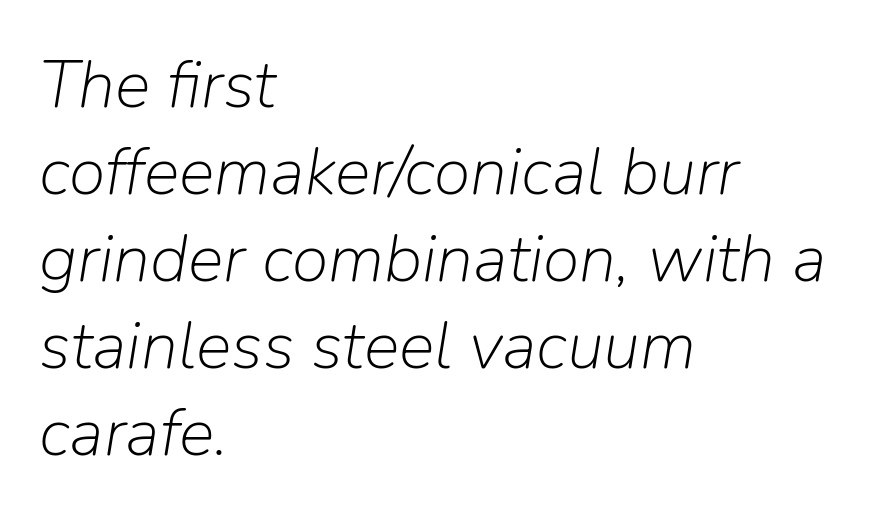
{"italic": "yes", "lean": "right", "slant_degrees": 9, "bold": "no", "weight": "light", "width": "normal", "stroke_contrast": "low", "x_height": "medium", "monospaced": "no", "underline": "no", "align": "left", "line_spacing": "normal", "line_spacing_ratio": 1.3, "letter_spacing": "normal", "letter_spacing_em": 0.0, "glyph_px": 67}
